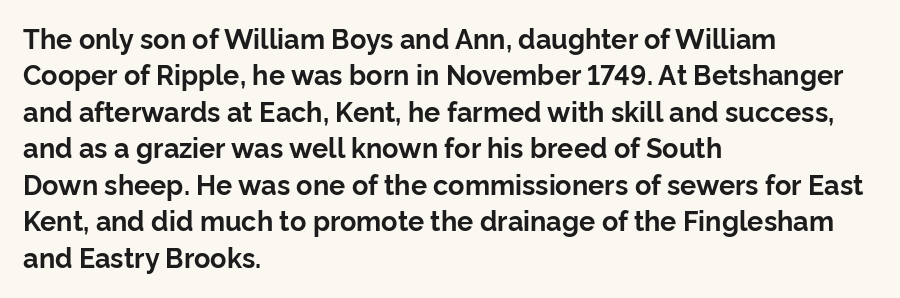
The lettering stays uniformly vertical, giving the passage a roman look. Letters rest on an invisible, unmarked baseline. This block has exactly the height ordinary leading produces. Spacing between characters is what you'd get straight out of the box. Notice how thick the strokes are: this is what a full bold looks like.
